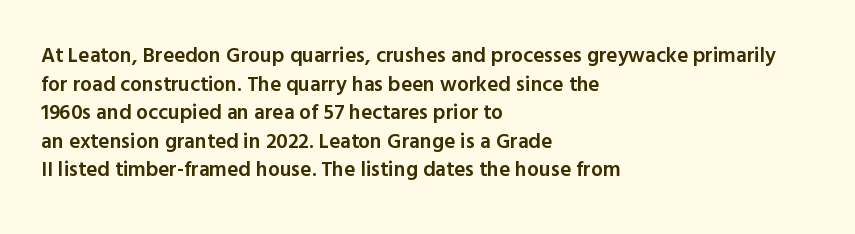
This sample uses an upright cut, with every glyph sitting square on the baseline. Moderately thickened strokes mark this as semibold type. Short note: letters normally spaced. A typesetter would call this leading conventional body-copy spacing. Just letters on the line, the space beneath them empty. Casual observation: everything's shoved over to the left.
